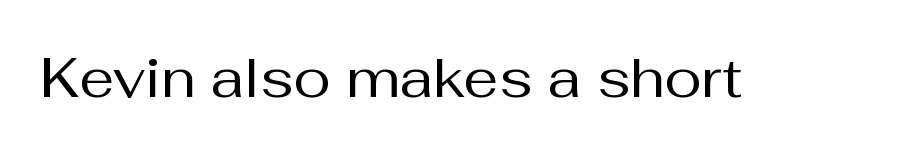
Q: Is the text bold? A: No.
Q: Is the text italic (slanted)? A: No, it is upright.
Q: Is the typeface a serif or a sans-serif typeface? A: Sans-serif.
Q: Is the text underlined? A: No.
Q: Is the spacing between letters normal or unusually wide? A: Normal.
Q: Width (condensed, normal, or wide)? A: Normal.
Q: Stroke contrast? A: Medium.
Q: x-height? A: Medium.
Q: Monospaced? A: No.
